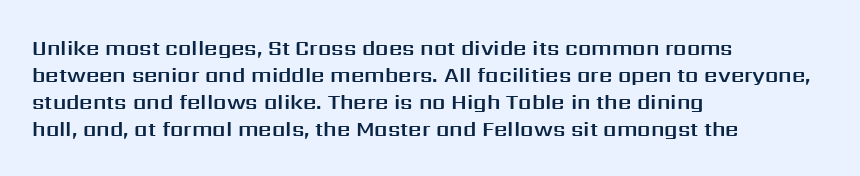
Q: Is the text italic (slanted)? A: No, it is upright.
Q: Is the text underlined? A: No.
Q: How is the paragraph aligned? A: Left-aligned.
Q: Is the spacing between letters normal or unusually wide? A: Normal.
Q: Is the spacing between lines tight, normal or loose? A: Normal.
